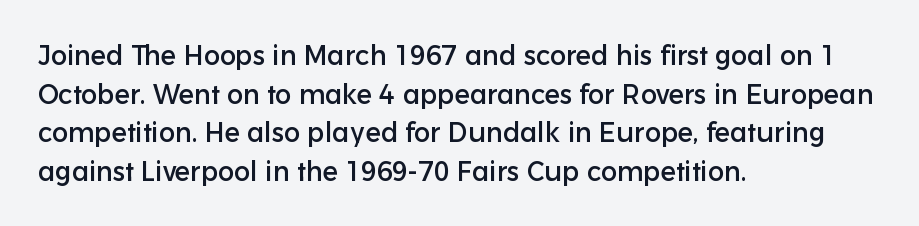
Tracking value appears to be zero — textbook default spacing. The font's upright variant was chosen for this text. Alignment: flush left. Rows of type keep a routine distance in the vertical direction. This rendering features lettering with no underline.
